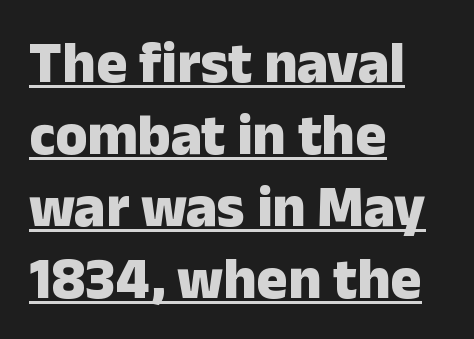
The image shows 58 px heavy sans-serif type, upright; set left-aligned, line spacing 1.24x, normal letter spacing, underlined; low stroke contrast and a medium x-height.
